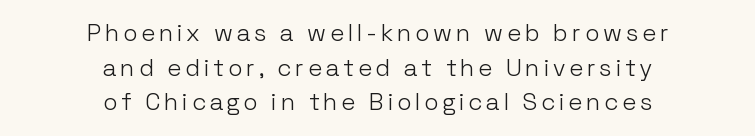
The characters are drawn with everyday or finer stroke widths. A centered setting, common on invitations and titles, is used for this passage. Words float on clear page, feet unadorned. Style check: upright. Regarding leading, the lines here are spaced in the standard way.
